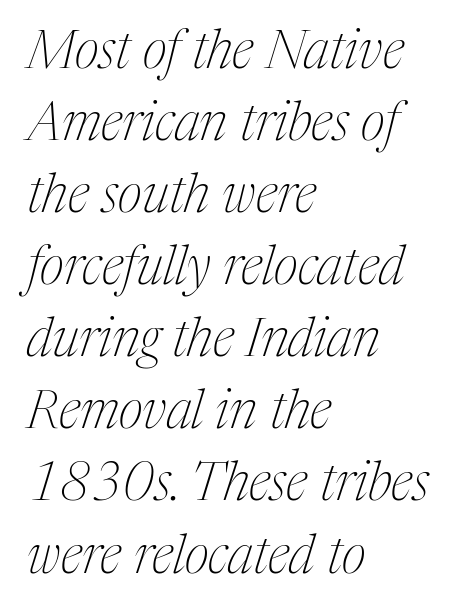
{"serif": "yes", "italic": "yes", "lean": "right", "slant_degrees": 17, "bold": "no", "weight": "thin", "width": "condensed", "stroke_contrast": "medium", "x_height": "medium", "monospaced": "no", "underline": "no", "align": "left", "line_spacing": "normal", "line_spacing_ratio": 1.36, "letter_spacing": "normal", "letter_spacing_em": 0.0, "glyph_px": 53}
